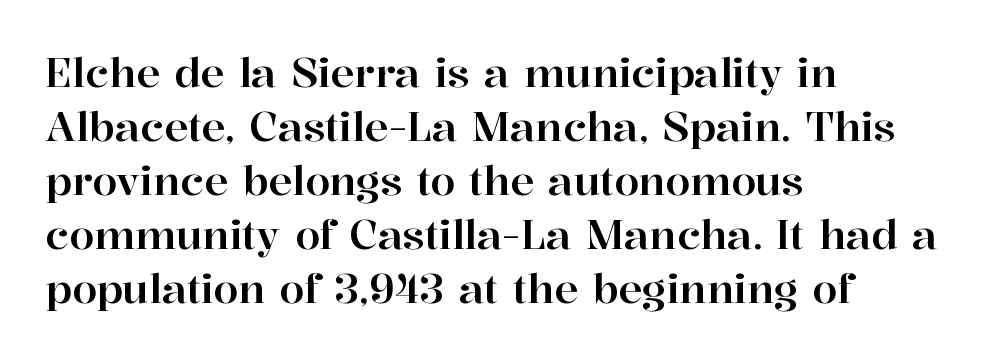
The image shows 40 px serif type, upright; set left-aligned, normal line spacing (1.35x), normal letter spacing, not underlined; high stroke contrast and a medium x-height.
